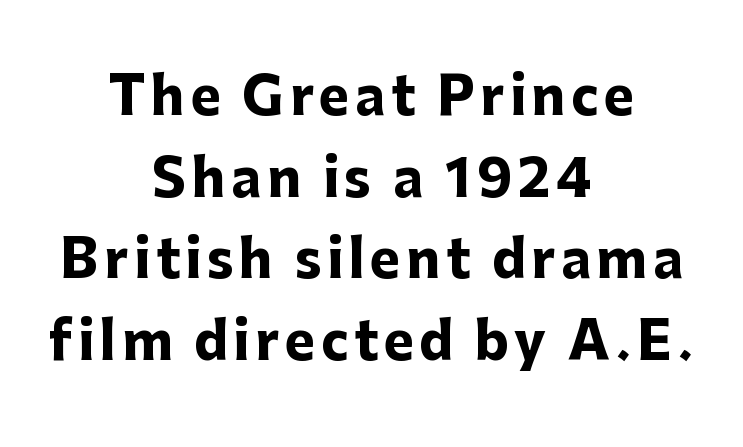
{"serif": "no", "italic": "no", "bold": "yes", "weight": "heavy", "width": "normal", "stroke_contrast": "low", "x_height": "medium", "monospaced": "no", "underline": "no", "align": "center", "line_spacing": "normal", "line_spacing_ratio": 1.6, "glyph_px": 51}
